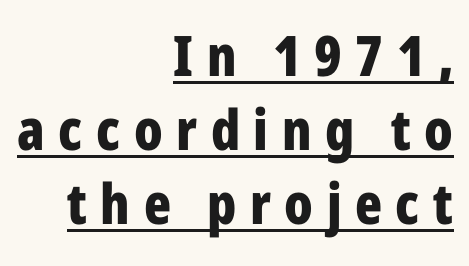
Q: Is the text bold? A: Yes.
Q: Is the text italic (slanted)? A: No, it is upright.
Q: Is the typeface a serif or a sans-serif typeface? A: Sans-serif.
Q: Is the text underlined? A: Yes.
Q: How is the paragraph aligned? A: Right-aligned.
Q: Is the spacing between letters normal or unusually wide? A: Unusually wide.
Q: Is the spacing between lines tight, normal or loose? A: Normal.
Q: Width (condensed, normal, or wide)? A: Condensed.
Q: Stroke contrast? A: Low.
Q: x-height? A: Medium.
Q: Monospaced? A: No.
